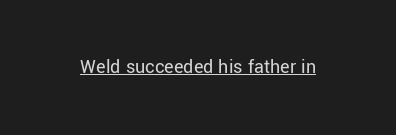
Q: Is the text bold? A: No.
Q: Is the text italic (slanted)? A: No, it is upright.
Q: Is the text underlined? A: Yes.
Q: Is the spacing between letters normal or unusually wide? A: Normal.
